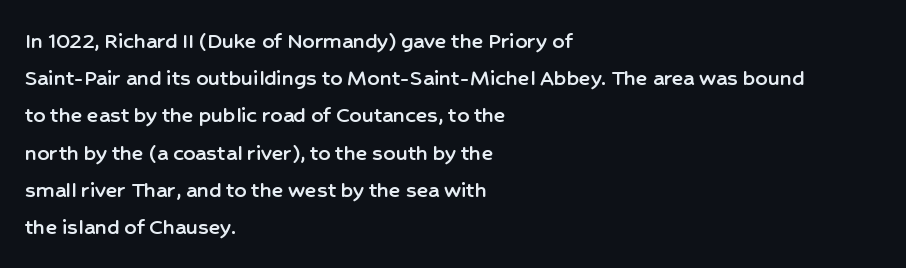
Q: Is the text italic (slanted)? A: No, it is upright.
Q: Is the text underlined? A: No.
Q: How is the paragraph aligned? A: Left-aligned.
Q: Is the spacing between letters normal or unusually wide? A: Normal.
Q: Is the spacing between lines tight, normal or loose? A: Normal.
